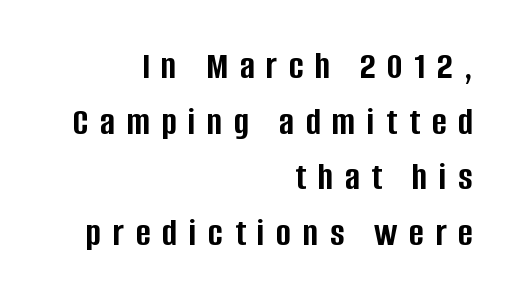
{"serif": "no", "italic": "no", "bold": "yes", "weight": "semibold", "width": "condensed", "stroke_contrast": "low", "x_height": "large", "monospaced": "no", "underline": "no", "align": "right", "line_spacing": "normal", "line_spacing_ratio": 1.39, "letter_spacing": "wide", "letter_spacing_em": 0.29, "glyph_px": 40}
